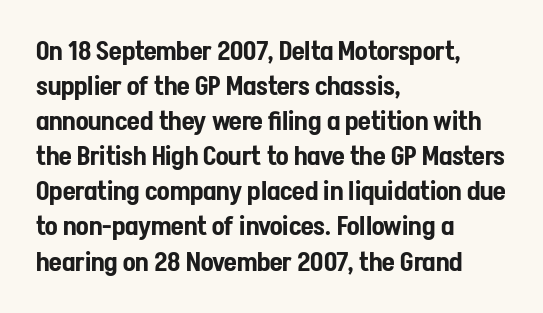
Q: Is the text italic (slanted)? A: No, it is upright.
Q: Is the text underlined? A: No.
Q: How is the paragraph aligned? A: Left-aligned.
Q: Is the spacing between letters normal or unusually wide? A: Normal.
Q: Is the spacing between lines tight, normal or loose? A: Normal.
